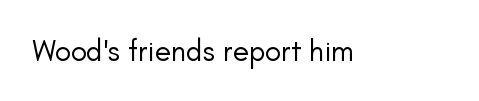
Q: Is the text bold? A: No.
Q: Is the text italic (slanted)? A: No, it is upright.
Q: Is the typeface a serif or a sans-serif typeface? A: Sans-serif.
Q: Is the text underlined? A: No.
Q: Is the spacing between letters normal or unusually wide? A: Normal.
Q: Width (condensed, normal, or wide)? A: Normal.
Q: Stroke contrast? A: Low.
Q: x-height? A: Small.
Q: Monospaced? A: No.
